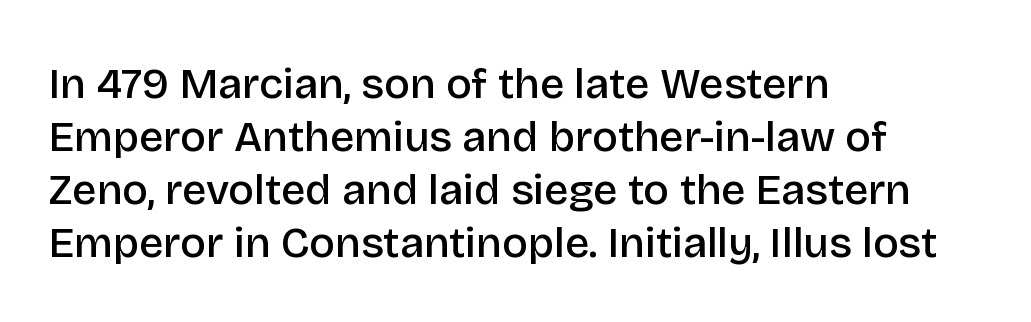
{"serif": "no", "italic": "no", "bold": "semi", "weight": "semibold", "width": "normal", "stroke_contrast": "low", "x_height": "large", "monospaced": "no", "underline": "no", "align": "left", "line_spacing_ratio": 1.23, "letter_spacing": "normal", "letter_spacing_em": 0.0, "glyph_px": 43}
